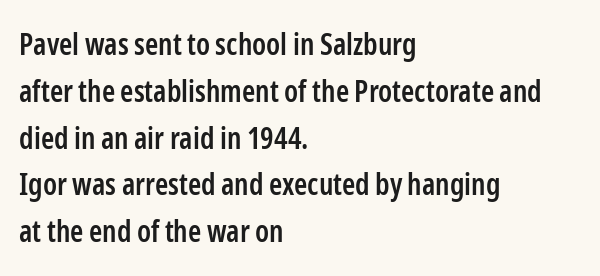
Q: Is the text bold? A: Semi-bold.
Q: Is the text italic (slanted)? A: No, it is upright.
Q: Is the typeface a serif or a sans-serif typeface? A: Sans-serif.
Q: Is the text underlined? A: No.
Q: How is the paragraph aligned? A: Left-aligned.
Q: Is the spacing between letters normal or unusually wide? A: Normal.
Q: Is the spacing between lines tight, normal or loose? A: Normal.
Q: Width (condensed, normal, or wide)? A: Condensed.
Q: Stroke contrast? A: Low.
Q: x-height? A: Medium.
Q: Monospaced? A: No.
